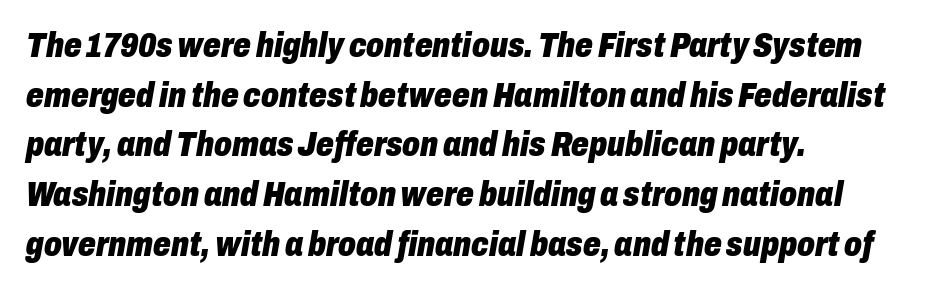
Look at the stroke-to-counter ratio: heavy, a bold. Descenders hang freely into open space. The rendering uses natural spacing where letterforms have individual widths. Words appear dense and cohesive because spacing is normal. Does the copy run flush right? No — it runs flush left. If you drew a line through each stem, it would be angled.
